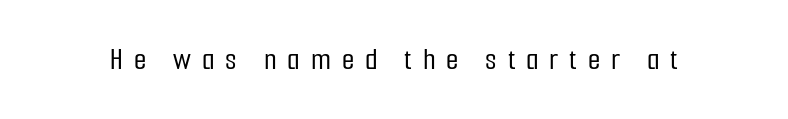
Q: Is the text italic (slanted)? A: No, it is upright.
Q: Is the typeface a serif or a sans-serif typeface? A: Sans-serif.
Q: Is the text underlined? A: No.
Q: Is the spacing between letters normal or unusually wide? A: Unusually wide.
Q: Width (condensed, normal, or wide)? A: Condensed.
Q: Stroke contrast? A: Low.
Q: x-height? A: Medium.
Q: Monospaced? A: No.
